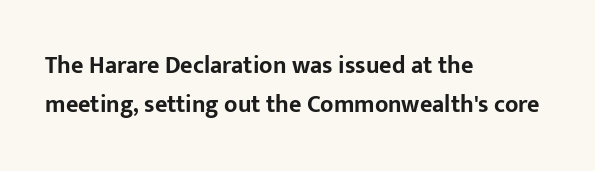
Honestly, there is no underline to notice here at all. Leading matches the norm, producing a regular column. These lines were composed using upright roman letters. Where is the straight margin? On the left.
